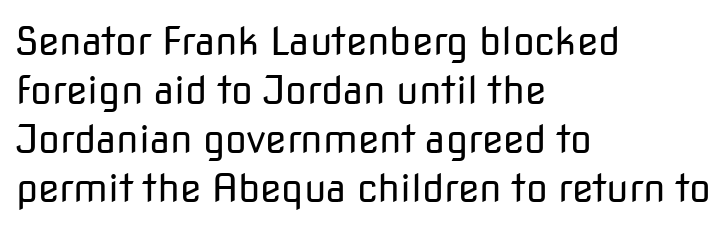
Q: Is the text bold? A: No.
Q: Is the text italic (slanted)? A: No, it is upright.
Q: Is the typeface a serif or a sans-serif typeface? A: Sans-serif.
Q: Is the text underlined? A: No.
Q: How is the paragraph aligned? A: Left-aligned.
Q: Is the spacing between letters normal or unusually wide? A: Normal.
Q: Is the spacing between lines tight, normal or loose? A: Normal.
Q: Width (condensed, normal, or wide)? A: Normal.
Q: Stroke contrast? A: Low.
Q: x-height? A: Medium.
Q: Monospaced? A: No.
